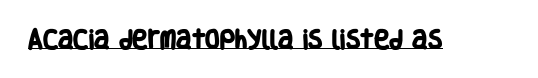
The image shows 21 px bold type; set normal letter spacing, underlined.
